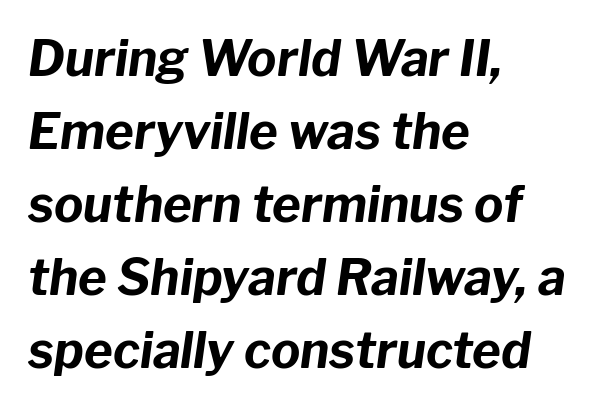
Proportional: the letters do not fall into vertical columns. You could call the tracking neutral — neither tight nor loose. Successive baselines arrive at the customary interval. Notice how the passage keeps a crisp vertical edge on the left only. Would a proofreader flag this as italicized? Yes.
